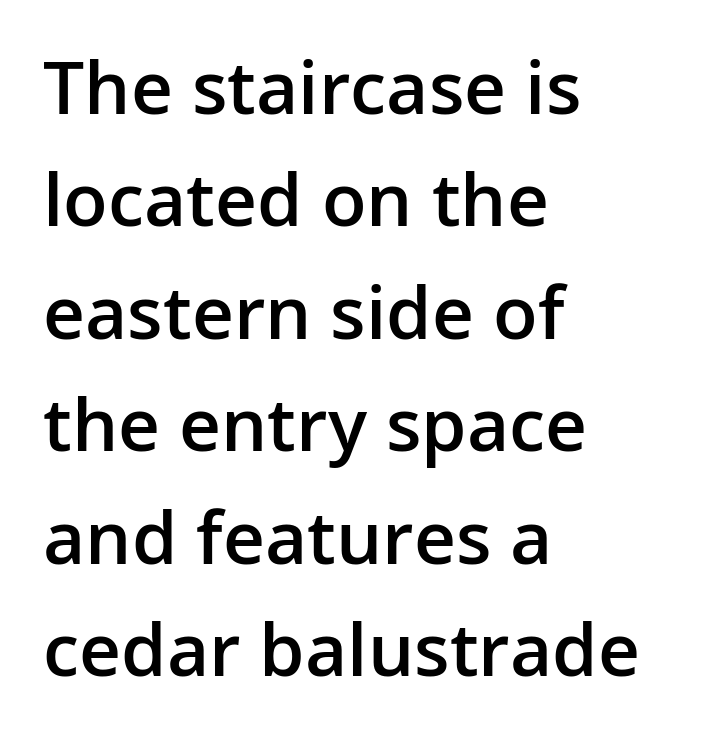
{"serif": "no", "italic": "no", "bold": "semi", "weight": "semibold", "width": "normal", "stroke_contrast": "low", "x_height": "medium", "monospaced": "no", "underline": "no", "align": "left", "line_spacing": "normal", "line_spacing_ratio": 1.54, "letter_spacing": "normal", "letter_spacing_em": 0.0, "glyph_px": 73}
